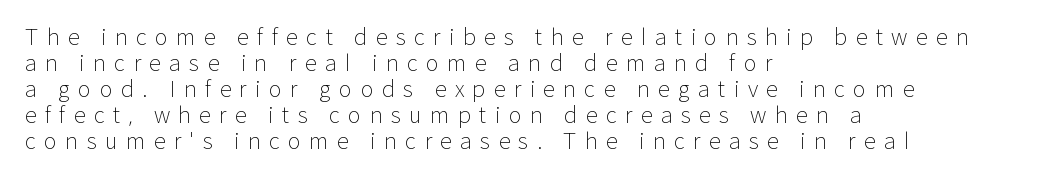
Q: Is the text bold? A: No.
Q: Is the text italic (slanted)? A: No, it is upright.
Q: Is the text underlined? A: No.
Q: How is the paragraph aligned? A: Left-aligned.
Q: Is the spacing between letters normal or unusually wide? A: Unusually wide.
